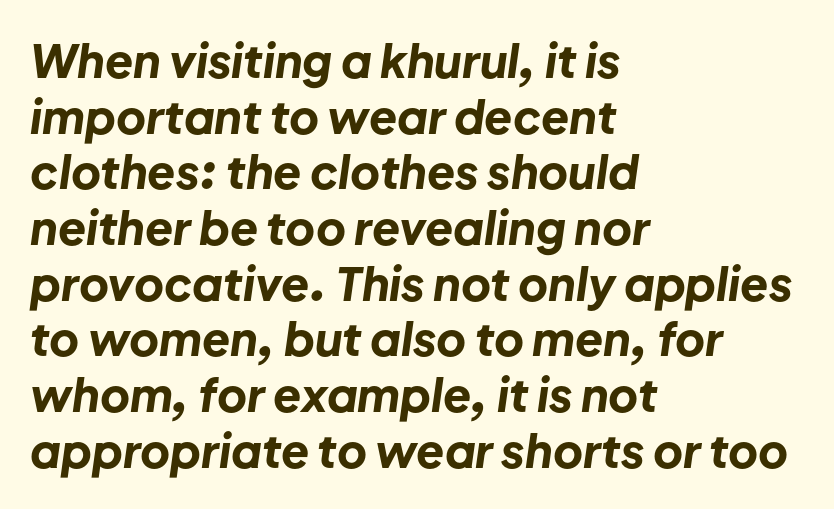
Q: Is the text bold? A: Yes.
Q: Is the text italic (slanted)? A: Yes, it leans right by about 8 degrees.
Q: Is the text underlined? A: No.
Q: How is the paragraph aligned? A: Left-aligned.
Q: Is the spacing between letters normal or unusually wide? A: Normal.
Q: Width (condensed, normal, or wide)? A: Normal.
Q: Stroke contrast? A: Low.
Q: x-height? A: Medium.
Q: Monospaced? A: No.
